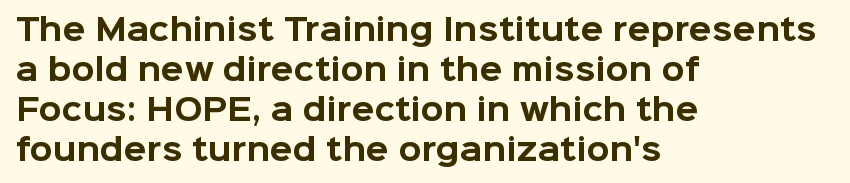
The image shows 30 px bold sans-serif type, upright; set left-aligned, normal line spacing (1.33x), normal letter spacing, not underlined; low stroke contrast and a medium x-height.
